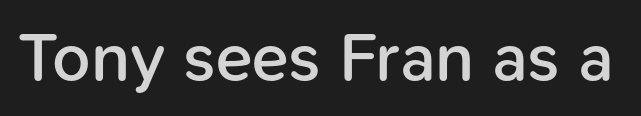
The image shows 68 px semibold sans-serif type, upright; set normal letter spacing, not underlined; low stroke contrast and a medium x-height.
